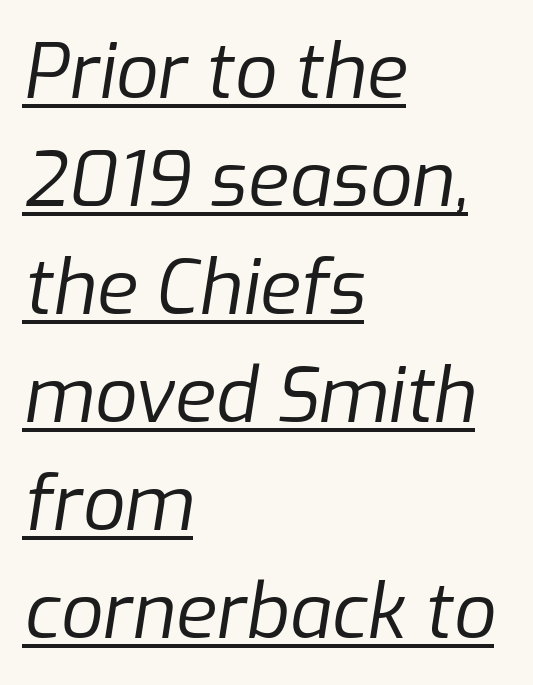
The image shows 75 px regular-weight type, italic (leaning right); set left-aligned, normal line spacing (1.44x), normal letter spacing, underlined; low stroke contrast and a medium x-height.
